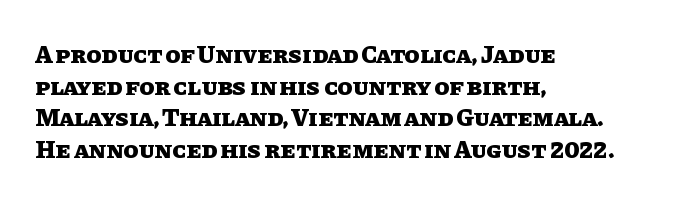
Short and long lines alike share a common starting point at left. The vertical gap from one line to the next is medium. Does the lettering tilt? It doesn't — this is upright. Underline: absent. The tracking reads as untouched default to a designer's eye. Chunky letters — that's bold for sure.
